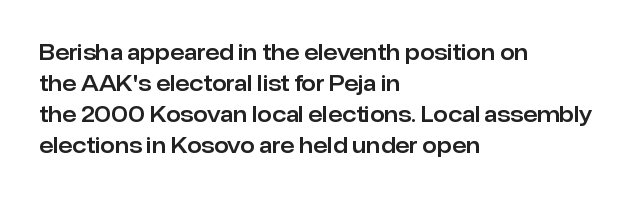
Does the copy run flush right? No — it runs flush left. The specimen reads as upright at a glance. Between one letter and the next there's only the usual sliver of space. The designer left line spacing at the default.
